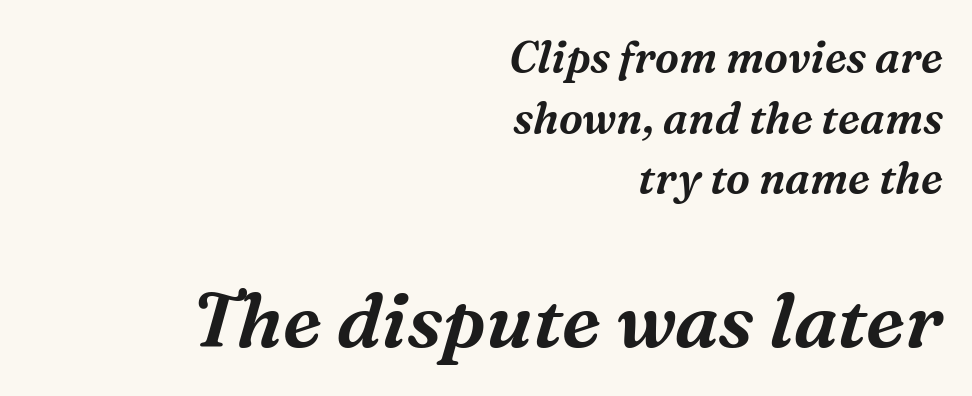
Q: Is the text italic (slanted)? A: Yes, it leans right by about 16 degrees.
Q: Is the typeface a serif or a sans-serif typeface? A: Serif.
Q: Is the text underlined? A: No.
Q: How is the paragraph aligned? A: Right-aligned.
Q: Is the spacing between letters normal or unusually wide? A: Normal.
Q: Is the spacing between lines tight, normal or loose? A: Normal.
Q: Which block of text is set in a larger size, the first (top) or the second (bottom)? A: The second (bottom) one.
Q: Width (condensed, normal, or wide)? A: Normal.
Q: Stroke contrast? A: Medium.
Q: x-height? A: Medium.
Q: Monospaced? A: No.
